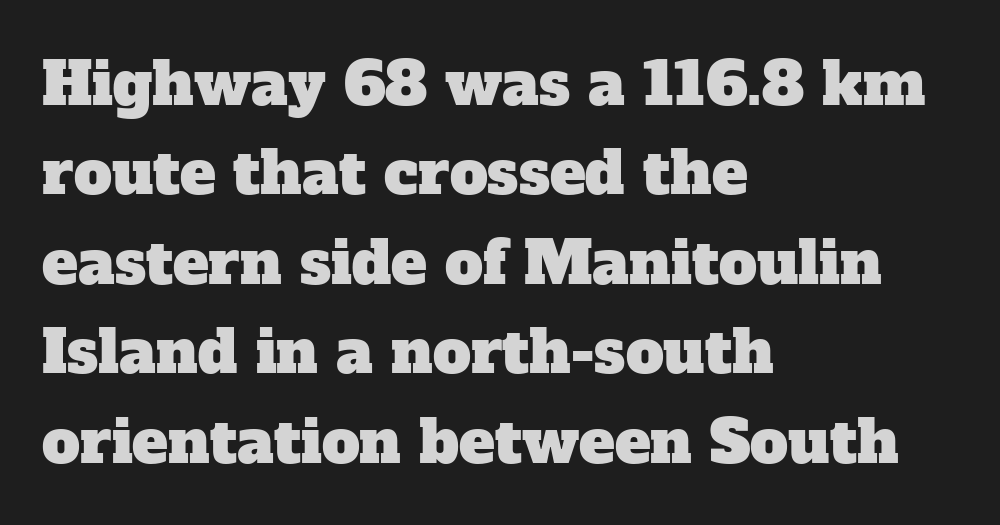
{"serif": "yes", "width": "normal", "stroke_contrast": "low", "x_height": "medium", "monospaced": "no", "underline": "no", "align": "left", "line_spacing": "normal", "line_spacing_ratio": 1.49, "letter_spacing": "normal", "letter_spacing_em": 0.0, "glyph_px": 60}
